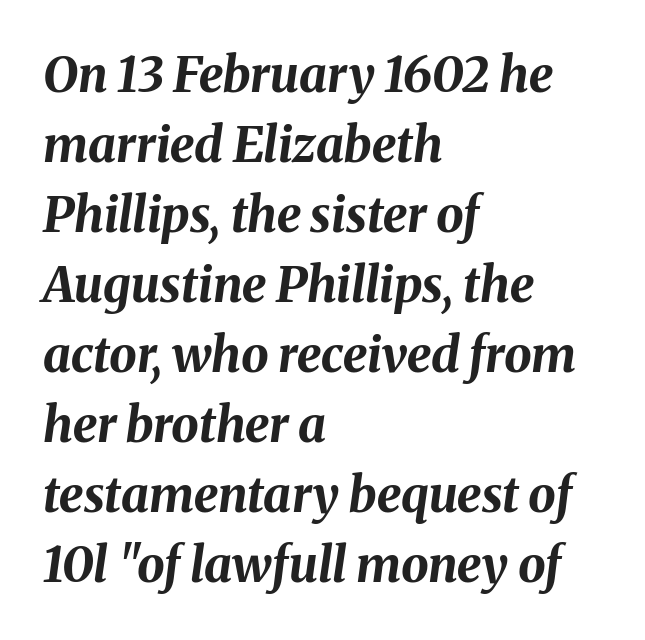
You could not count columns in this text — the font is proportionally spaced. Heft: maximum for text — a bold. Look at the tracking — it's just the regular setting, nothing added. Layout note: lines flush left.
